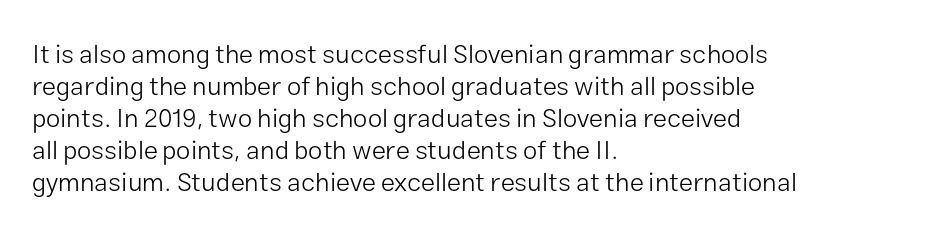
{"italic": "no", "bold": "no", "underline": "no", "align": "left", "line_spacing_ratio": 1.23, "letter_spacing": "normal", "letter_spacing_em": 0.0, "glyph_px": 26}
